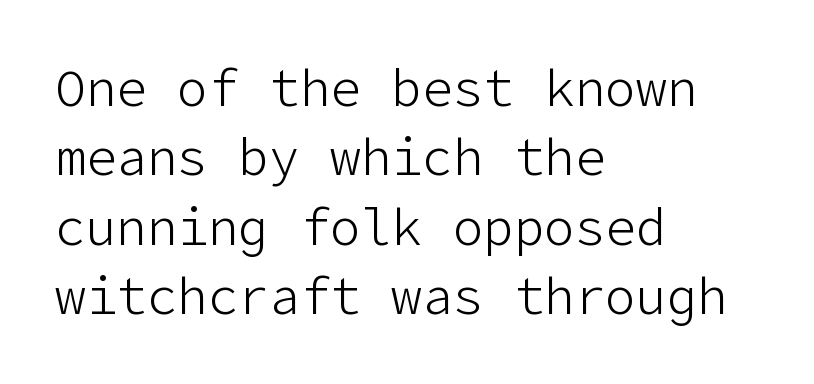
{"serif": "no", "italic": "no", "bold": "no", "weight": "light", "width": "normal", "stroke_contrast": "low", "x_height": "medium", "underline": "no", "align": "left", "line_spacing": "normal", "line_spacing_ratio": 1.36, "letter_spacing": "normal", "letter_spacing_em": 0.0, "glyph_px": 51}
